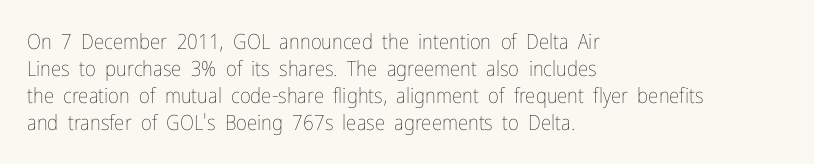
{"italic": "no", "bold": "no", "underline": "no", "align": "left", "line_spacing": "normal", "line_spacing_ratio": 1.28, "letter_spacing": "normal", "letter_spacing_em": 0.0, "glyph_px": 21}
